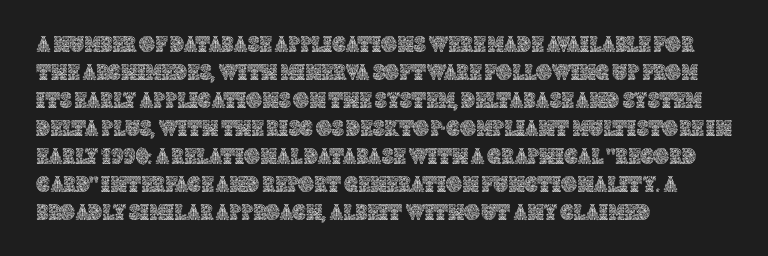
{"italic": "no", "underline": "no", "align": "left", "line_spacing": "normal", "line_spacing_ratio": 1.27, "letter_spacing": "normal", "letter_spacing_em": 0.0, "glyph_px": 22}
